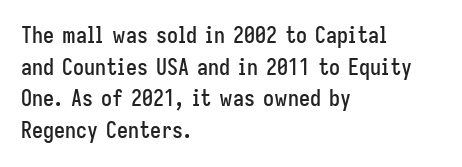
Q: Is the text italic (slanted)? A: No, it is upright.
Q: Is the text underlined? A: No.
Q: How is the paragraph aligned? A: Left-aligned.
Q: Is the spacing between letters normal or unusually wide? A: Normal.
Q: Is the spacing between lines tight, normal or loose? A: Normal.
